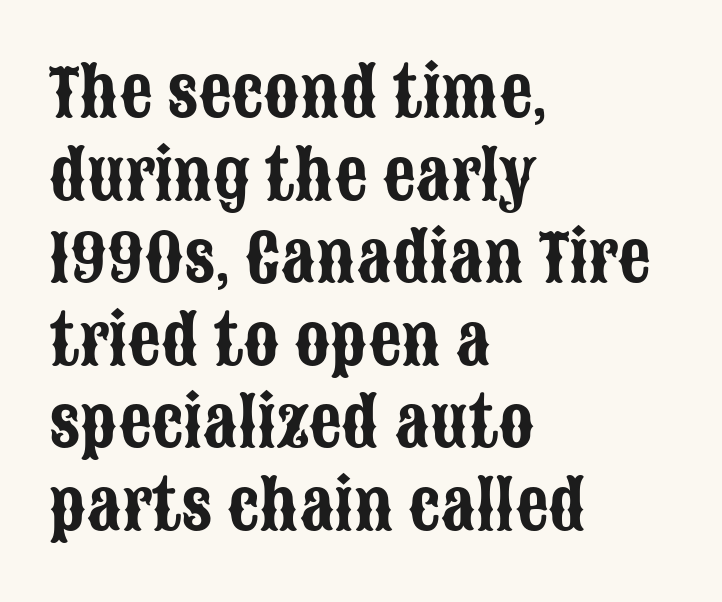
Each letter's strokes conclude bluntly, with no projecting serifs. In terms of leading, this rendering sits right in the middle. Which margin do the lines hug? The left one — the right edge is uneven. The face used here is proportionally spaced, like ordinary book or web type. The passage shown has conventional tracking throughout.
